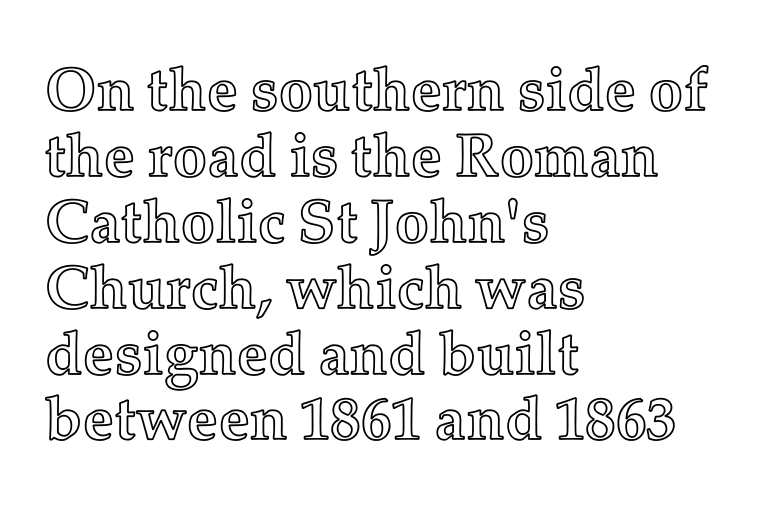
The image shows 61 px text type, upright; set left-aligned, tight line spacing (1.08x), normal letter spacing, not underlined; a medium x-height.
